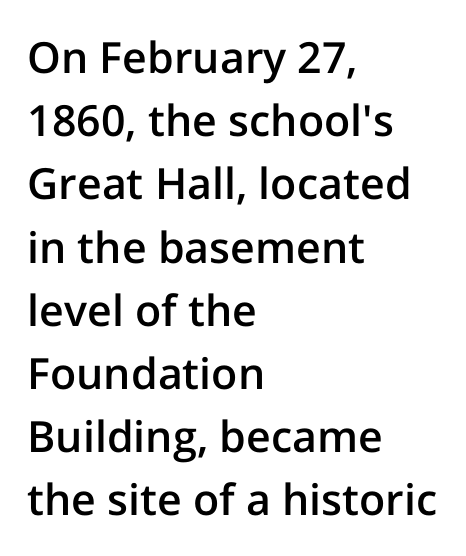
This is sans-serif lettering, the kind often seen on screens and signage. In CSS terms this would be text-align: left. This rendering features lettering with no underline. Leading: standard.
